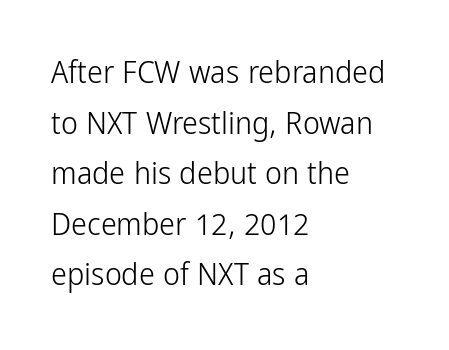
Q: Is the text bold? A: No.
Q: Is the text italic (slanted)? A: No, it is upright.
Q: Is the typeface a serif or a sans-serif typeface? A: Sans-serif.
Q: Is the text underlined? A: No.
Q: How is the paragraph aligned? A: Left-aligned.
Q: Is the spacing between letters normal or unusually wide? A: Normal.
Q: Is the spacing between lines tight, normal or loose? A: Normal.
Q: Width (condensed, normal, or wide)? A: Condensed.
Q: Stroke contrast? A: Low.
Q: x-height? A: Medium.
Q: Monospaced? A: No.
